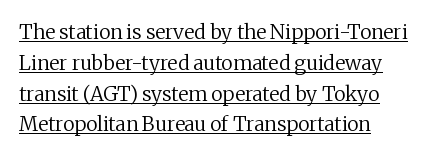
{"italic": "no", "bold": "no", "underline": "yes", "align": "left", "line_spacing": "normal", "line_spacing_ratio": 1.54, "letter_spacing": "normal", "letter_spacing_em": 0.0, "glyph_px": 20}
